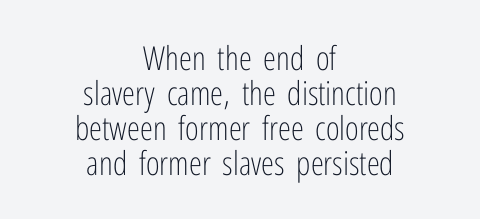
The image shows 33 px light, condensed sans-serif type, upright; set centered, tight line spacing (1.06x), normal letter spacing, not underlined; low stroke contrast and a medium x-height.
